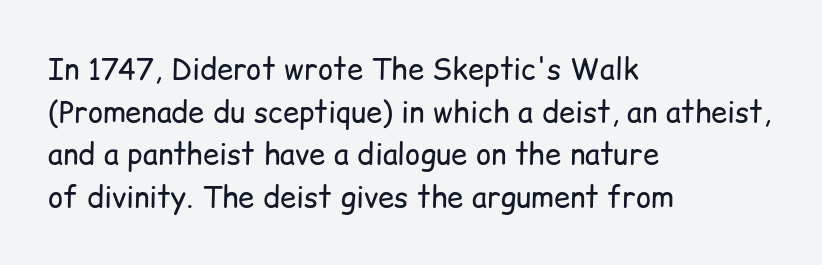
{"serif": "no", "italic": "no", "bold": "no", "weight": "regular", "width": "normal", "stroke_contrast": "low", "x_height": "medium", "monospaced": "no", "underline": "no", "align": "left", "line_spacing": "normal", "line_spacing_ratio": 1.47, "letter_spacing": "normal", "letter_spacing_em": 0.0, "glyph_px": 29}
